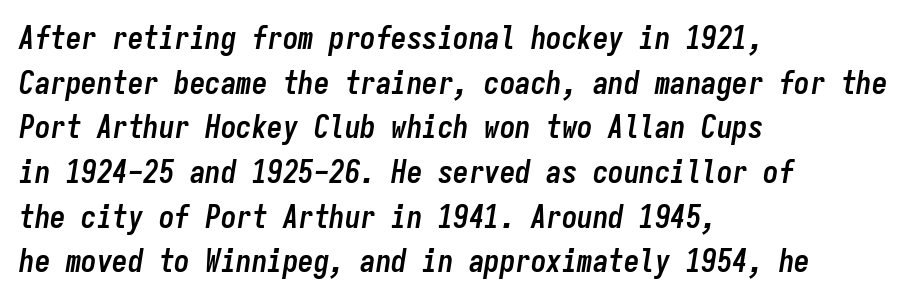
The image shows 31 px semibold, condensed type, italic (leaning right), monospaced; set left-aligned, normal line spacing (1.44x), normal letter spacing, not underlined; low stroke contrast and a medium x-height.
